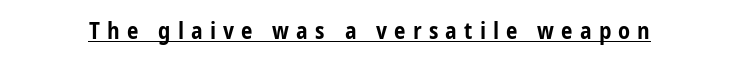
Q: Is the text bold? A: Yes.
Q: Is the text italic (slanted)? A: No, it is upright.
Q: Is the text underlined? A: Yes.
Q: Is the spacing between letters normal or unusually wide? A: Unusually wide.
